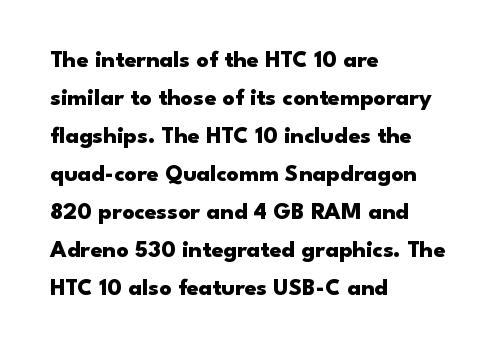
Q: Is the text bold? A: Yes.
Q: Is the text italic (slanted)? A: No, it is upright.
Q: Is the text underlined? A: No.
Q: How is the paragraph aligned? A: Left-aligned.
Q: Is the spacing between letters normal or unusually wide? A: Normal.
Q: Is the spacing between lines tight, normal or loose? A: Normal.
